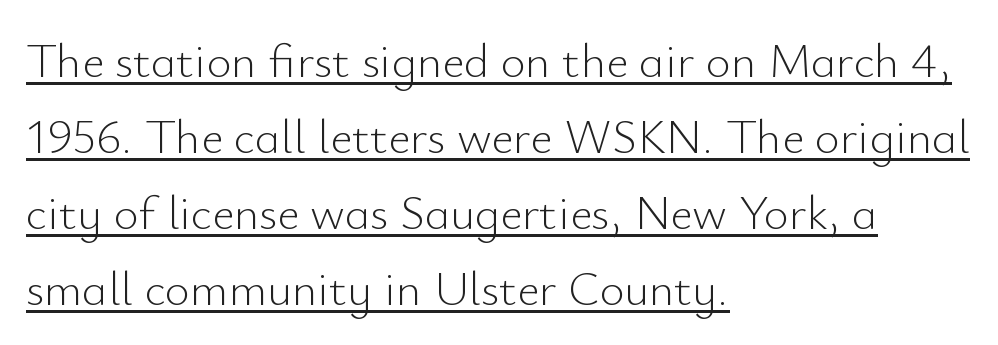
Q: Is the text bold? A: No.
Q: Is the text italic (slanted)? A: No, it is upright.
Q: Is the typeface a serif or a sans-serif typeface? A: Sans-serif.
Q: Is the text underlined? A: Yes.
Q: How is the paragraph aligned? A: Left-aligned.
Q: Is the spacing between letters normal or unusually wide? A: Normal.
Q: Is the spacing between lines tight, normal or loose? A: Normal.
Q: Width (condensed, normal, or wide)? A: Normal.
Q: Stroke contrast? A: Low.
Q: x-height? A: Small.
Q: Monospaced? A: No.
